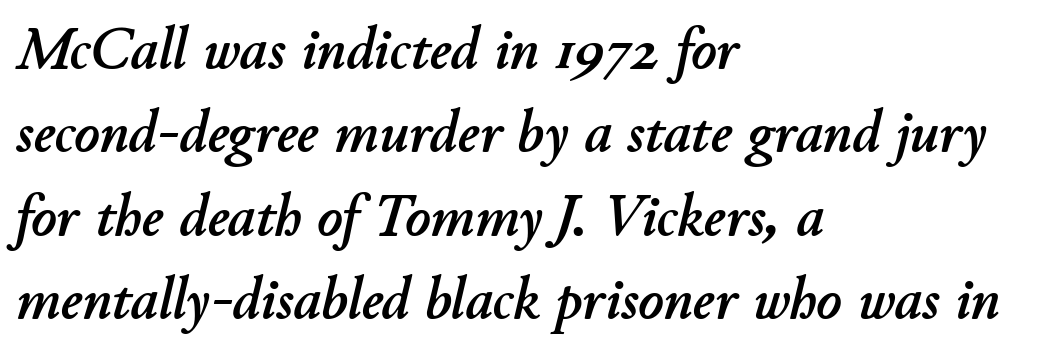
Q: Is the text italic (slanted)? A: Yes, it leans right by about 11 degrees.
Q: Is the text underlined? A: No.
Q: How is the paragraph aligned? A: Left-aligned.
Q: Is the spacing between letters normal or unusually wide? A: Normal.
Q: Is the spacing between lines tight, normal or loose? A: Normal.
Q: Width (condensed, normal, or wide)? A: Normal.
Q: Stroke contrast? A: Low.
Q: x-height? A: Small.
Q: Monospaced? A: No.
